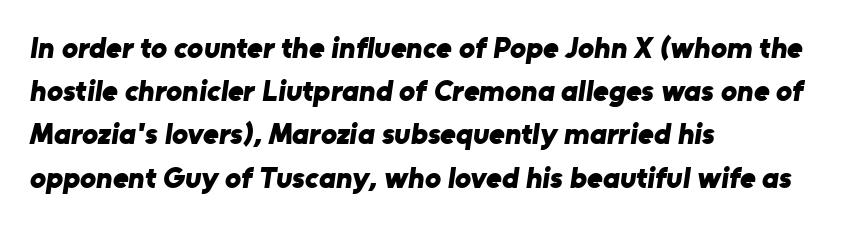
Nothing sits at the stroke ends, so this counts as sans-serif. Every letter is thick-stroked: bold, no question. Is there much room between lines? A standard amount, neither cramped nor airy. The letters advance in unequal steps, a hallmark of proportional type. The string is rendered with underlining switched off.
